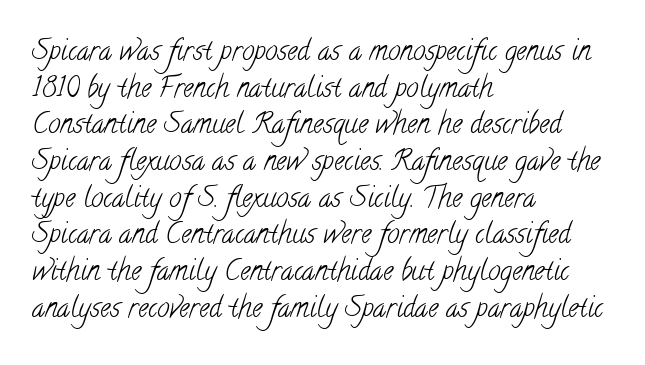
Bare-footed words on every line. Leftover space on each line is placed entirely after the last word. Note the varied advance widths — an 'i' is clearly narrower than an 'm'. What's the leading like? Ordinary, nothing unusual. Letter spacing: default. Bold? No — there's no thickening of the strokes.
